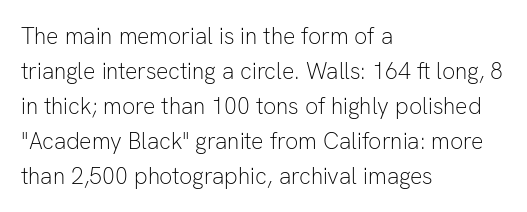
Weight: not bold — regular or lighter. The typesetter chose a ragged-right arrangement here. Each new line begins a customary step beneath the previous one. You could call the tracking neutral — neither tight nor loose. Only glyphs here, with clear space below each row. You can tell it's not italic because the verticals are truly vertical.
